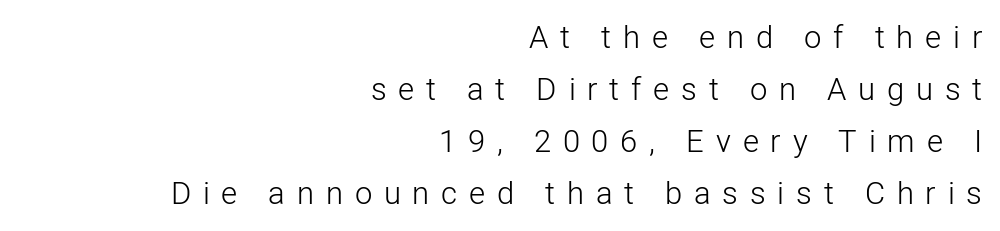
The image shows 31 px light sans-serif type, upright; set right-aligned, normal line spacing (1.68x), unusually wide letter spacing (+0.38 em), not underlined; low stroke contrast and a medium x-height.
